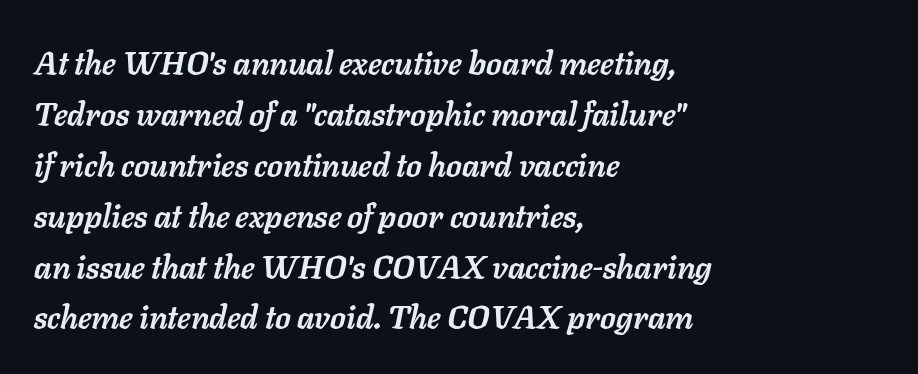
Proportional: the letters do not fall into vertical columns. Underline: absent. Compared with an ordinary text face, these strokes are far heavier — a full bold. If you drew a ruler down the left edge, every line would touch it. Does extra space separate the letters? No, they use regular spacing. A typesetter would call this leading conventional body-copy spacing.
